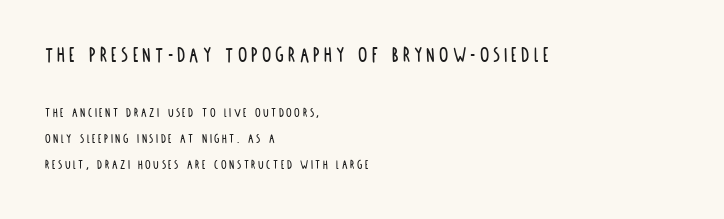
Q: Is the text italic (slanted)? A: No, it is upright.
Q: Is the text underlined? A: No.
Q: How is the paragraph aligned? A: Left-aligned.
Q: Which block of text is set in a larger size, the first (top) or the second (bottom)? A: The first (top) one.
